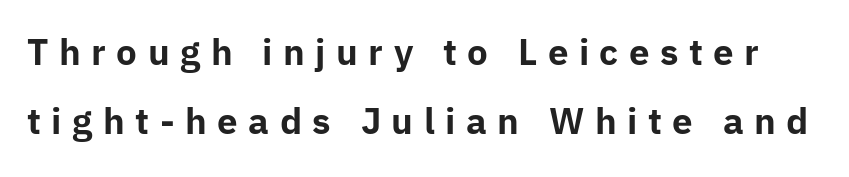
The image shows 35 px bold sans-serif type, upright; set loose line spacing (1.96x), unusually wide letter spacing (+0.3 em), not underlined; low stroke contrast and a medium x-height.
